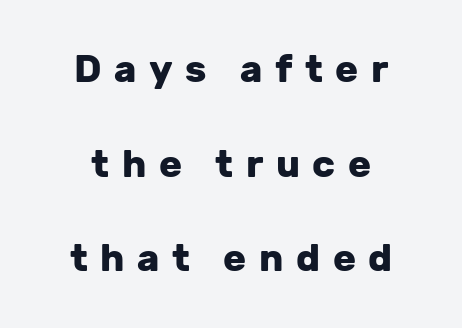
Q: Is the text bold? A: Yes.
Q: Is the text italic (slanted)? A: No, it is upright.
Q: Is the typeface a serif or a sans-serif typeface? A: Sans-serif.
Q: Is the text underlined? A: No.
Q: How is the paragraph aligned? A: Centered.
Q: Is the spacing between letters normal or unusually wide? A: Unusually wide.
Q: Is the spacing between lines tight, normal or loose? A: Loose.
Q: Width (condensed, normal, or wide)? A: Normal.
Q: Stroke contrast? A: Low.
Q: x-height? A: Medium.
Q: Monospaced? A: No.
